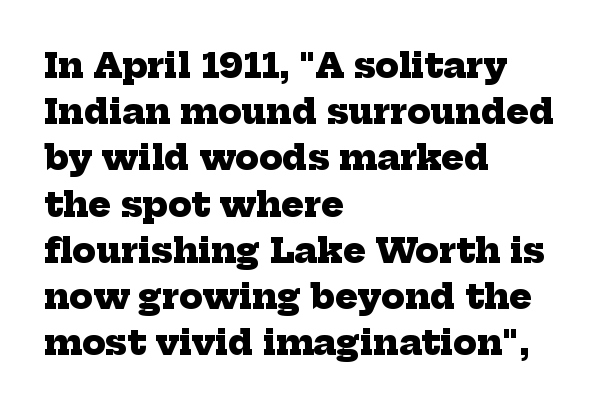
The line texture is even and compact thanks to regular tracking. Each letter keeps its own natural width here, so spacing adapts to shape. Does the type have serifs? Yes, each stem ends in a small foot. Thick stems and heavy bowls — unmistakably bold. Leftover space on each line is placed entirely after the last word. Normally led — the rows are evenly, conventionally spaced.
